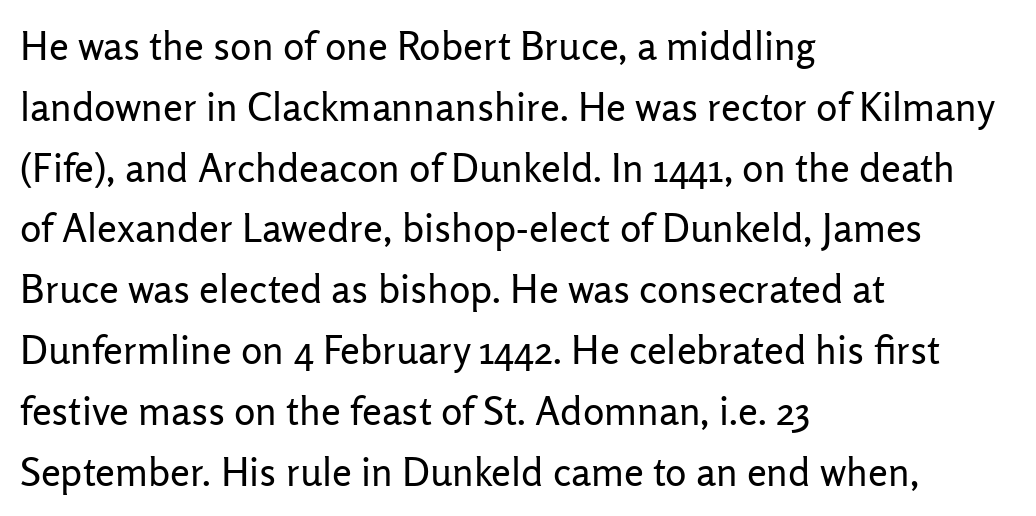
Any mark beneath the type? The region is blank. Weight: regular or lighter. Honestly, the letter spacing is just normal — you wouldn't notice it. The setting favours the left margin, as ordinary paragraphs usually do.
